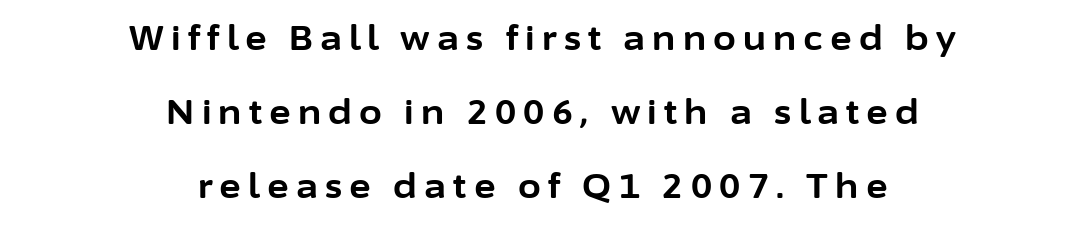
The rendering inserts visible extra space after every character. Compared with typical paragraphs, the rows here are farther apart. Letters rest on an invisible, unmarked baseline. These lines stack symmetrically, like a column narrowing and widening about its center.
